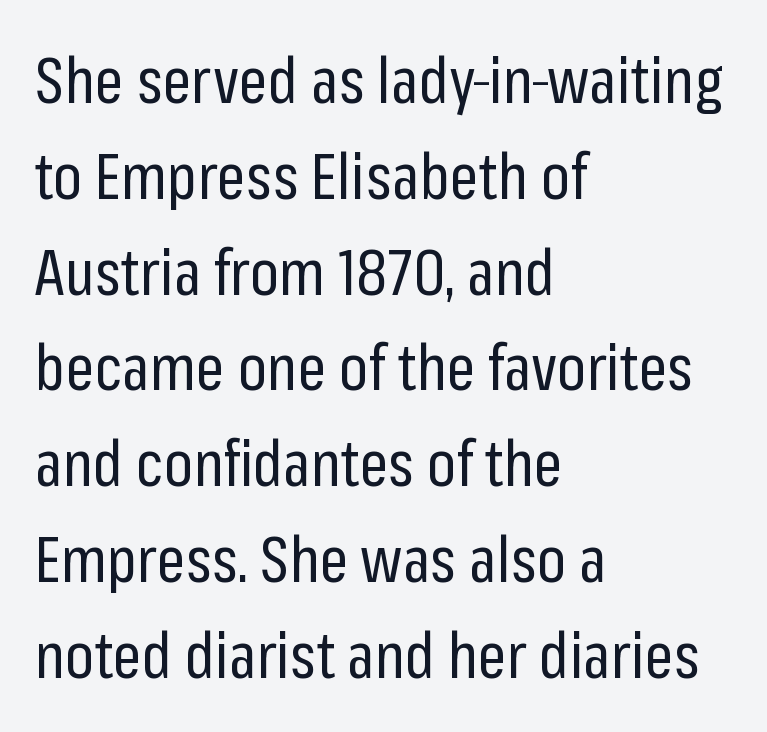
The image shows 63 px regular-weight, condensed sans-serif type, upright; set left-aligned, normal line spacing (1.52x), normal letter spacing, not underlined; low stroke contrast and a medium x-height.
